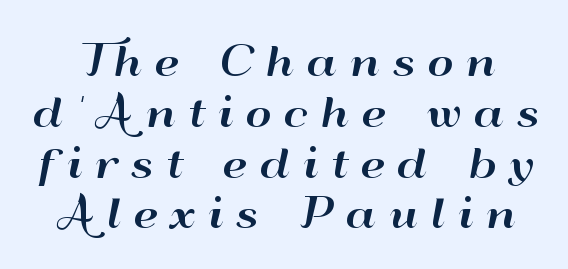
{"serif": "no", "width": "wide", "stroke_contrast": "high", "x_height": "small", "monospaced": "no", "underline": "no", "line_spacing": "normal", "line_spacing_ratio": 1.27, "letter_spacing": "wide", "letter_spacing_em": 0.31, "glyph_px": 40}
